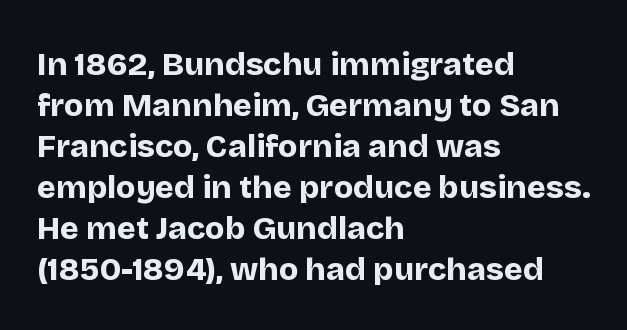
{"serif": "no", "italic": "no", "bold": "yes", "weight": "bold", "width": "normal", "stroke_contrast": "low", "x_height": "large", "monospaced": "no", "underline": "no", "align": "left", "line_spacing": "normal", "line_spacing_ratio": 1.28, "letter_spacing": "normal", "letter_spacing_em": 0.0, "glyph_px": 32}
